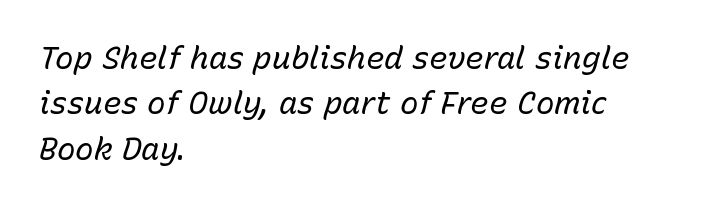
Q: Is the text bold? A: No.
Q: Is the text italic (slanted)? A: Yes, it leans right by about 15 degrees.
Q: Is the text underlined? A: No.
Q: How is the paragraph aligned? A: Left-aligned.
Q: Is the spacing between letters normal or unusually wide? A: Normal.
Q: Is the spacing between lines tight, normal or loose? A: Normal.
Q: Width (condensed, normal, or wide)? A: Normal.
Q: Stroke contrast? A: Low.
Q: x-height? A: Medium.
Q: Monospaced? A: No.
